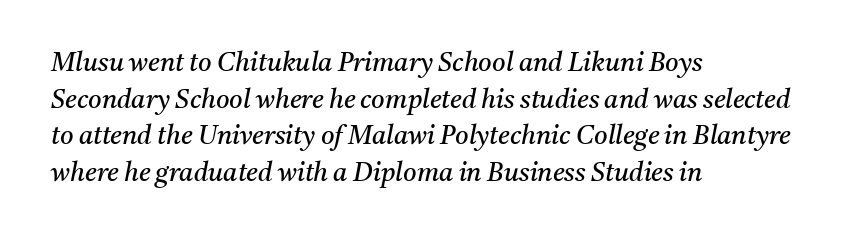
The gaps between neighbouring characters are ordinary and unremarkable. The block of text has a typical density, with ordinary space between rows. This rendering uses left alignment, leaving the right contour irregular. These glyphs show unthickened strokes, regular width or finer. Quick note: italic.
